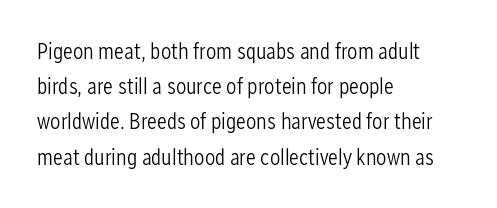
Q: Is the text bold? A: No.
Q: Is the text italic (slanted)? A: No, it is upright.
Q: Is the text underlined? A: No.
Q: How is the paragraph aligned? A: Left-aligned.
Q: Is the spacing between letters normal or unusually wide? A: Normal.
Q: Is the spacing between lines tight, normal or loose? A: Normal.
